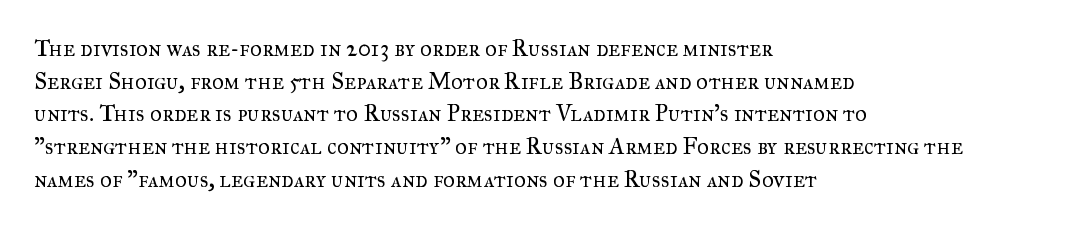
{"italic": "no", "bold": "no", "underline": "no", "align": "left", "line_spacing": "normal", "line_spacing_ratio": 1.42, "letter_spacing": "normal", "letter_spacing_em": 0.0, "glyph_px": 23}
